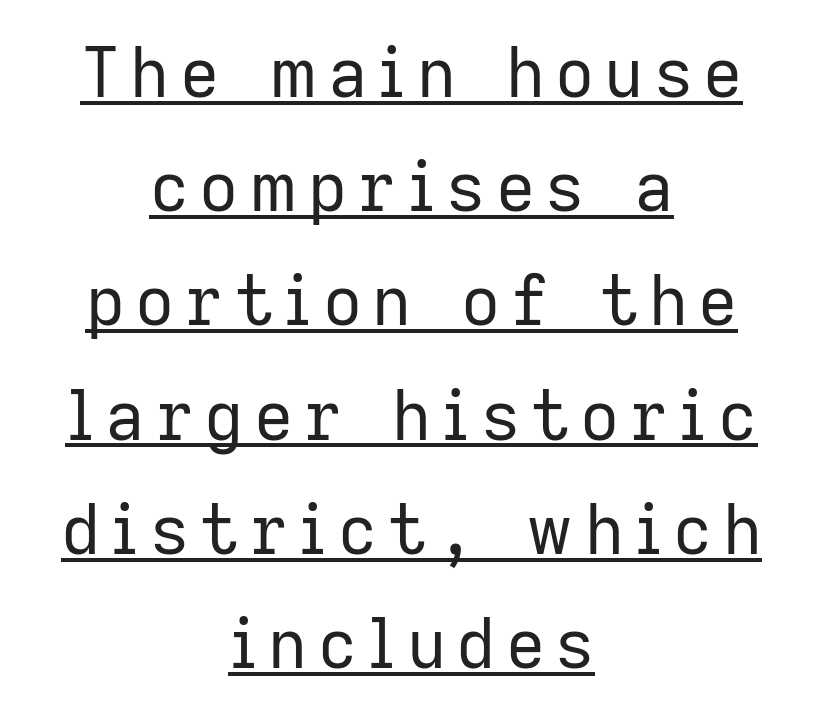
{"serif": "no", "italic": "no", "bold": "no", "weight": "regular", "width": "normal", "stroke_contrast": "low", "x_height": "medium", "monospaced": "no", "underline": "yes", "align": "center", "line_spacing": "normal", "line_spacing_ratio": 1.68, "glyph_px": 68}
